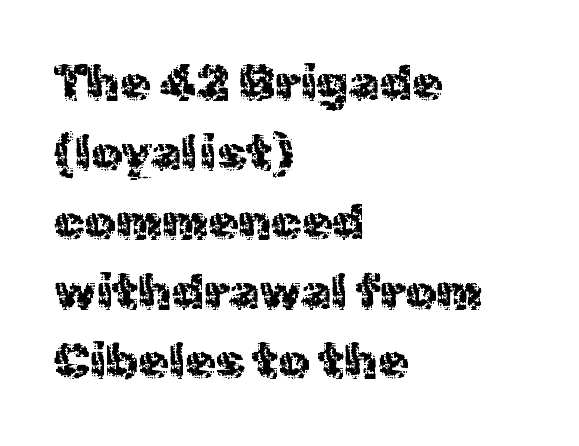
Does the lettering tilt? It doesn't — this is upright. No extra ink here — the face is not bold. Regarding leading, the lines here are spaced in the standard way. Nothing unusual about the tracking: characters are spaced as the font intends. One-word summary of the alignment: left. The strip under each line holds only bare page.
